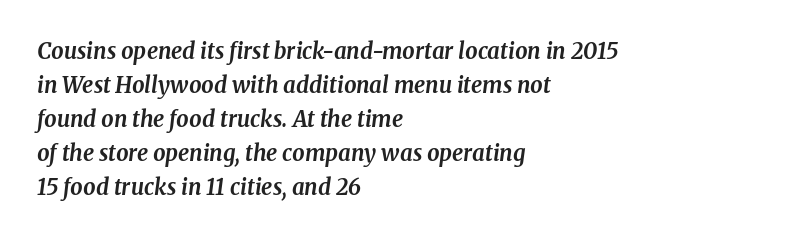
Q: Is the text bold? A: Yes.
Q: Is the text italic (slanted)? A: Yes, it leans right by about 8 degrees.
Q: Is the text underlined? A: No.
Q: How is the paragraph aligned? A: Left-aligned.
Q: Is the spacing between letters normal or unusually wide? A: Normal.
Q: Is the spacing between lines tight, normal or loose? A: Normal.
